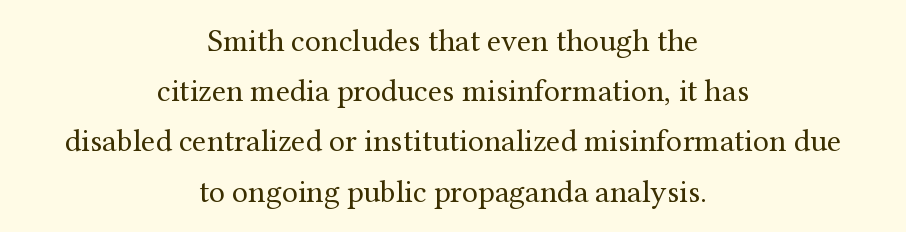
Q: Is the text bold? A: No.
Q: Is the text italic (slanted)? A: No, it is upright.
Q: Is the typeface a serif or a sans-serif typeface? A: Serif.
Q: Is the text underlined? A: No.
Q: How is the paragraph aligned? A: Centered.
Q: Is the spacing between letters normal or unusually wide? A: Normal.
Q: Is the spacing between lines tight, normal or loose? A: Normal.
Q: Width (condensed, normal, or wide)? A: Normal.
Q: Stroke contrast? A: Medium.
Q: x-height? A: Medium.
Q: Monospaced? A: No.
